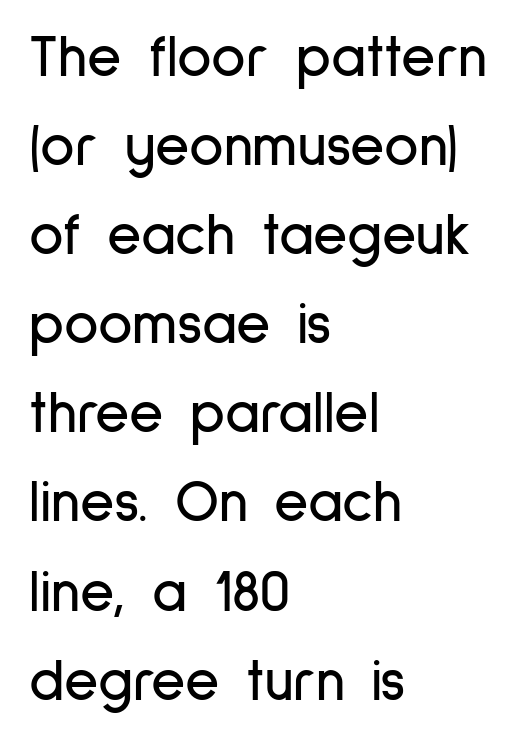
The image shows 59 px condensed sans-serif type, upright; set left-aligned, normal line spacing (1.51x), normal letter spacing, not underlined; low stroke contrast and a medium x-height.
